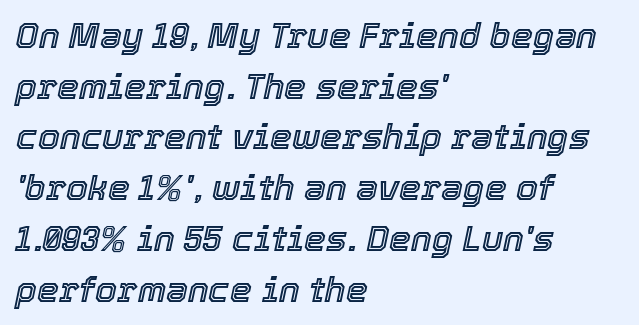
Each line starts at the same left margin while the right side varies. A typesetter would call this leading conventional body-copy spacing. No extra tracking has been applied to these lines. Character widths vary here, with narrow letters taking less room than wide ones.
